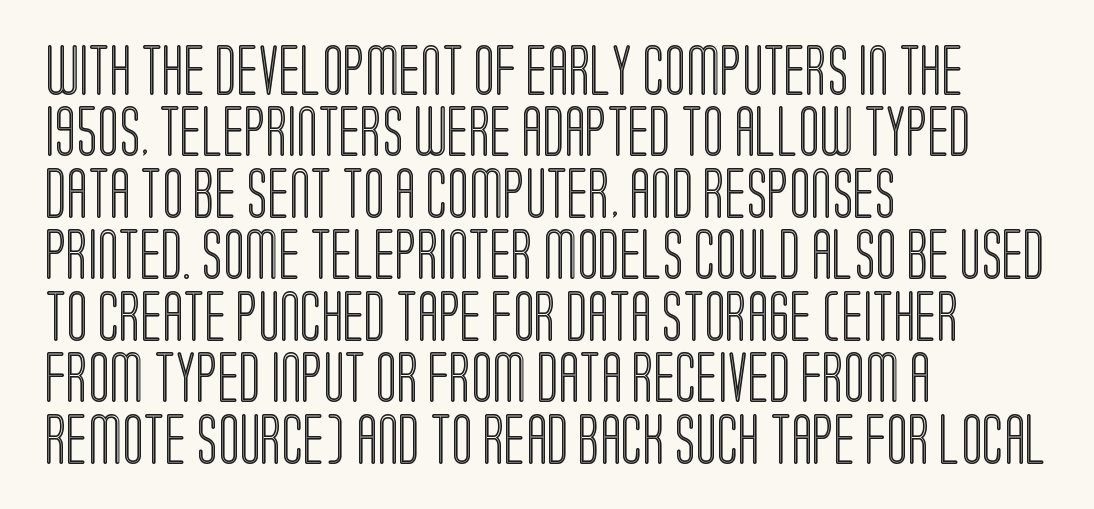
Q: Is the text italic (slanted)? A: No, it is upright.
Q: Is the text underlined? A: No.
Q: How is the paragraph aligned? A: Left-aligned.
Q: Is the spacing between letters normal or unusually wide? A: Normal.
Q: Width (condensed, normal, or wide)? A: Condensed.
Q: x-height? A: Large.
Q: Monospaced? A: No.
